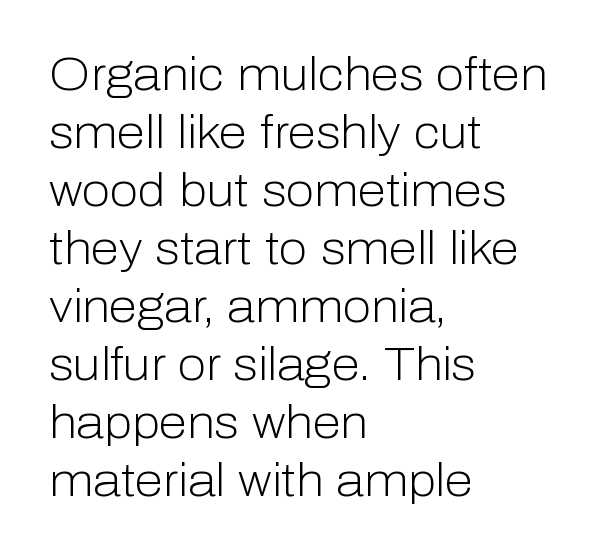
The image shows 46 px light sans-serif type, upright; set left-aligned, normal line spacing (1.26x), normal letter spacing, not underlined; low stroke contrast and a medium x-height.
